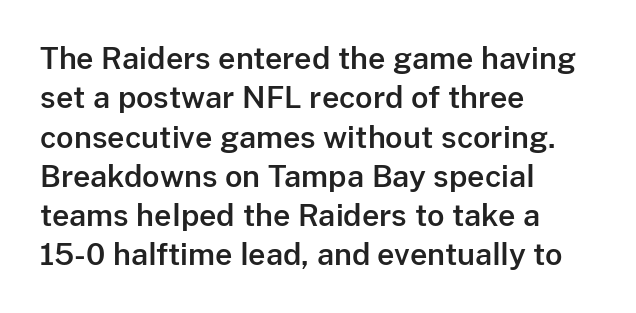
Letters rest on an invisible, unmarked baseline. Baseline-to-baseline distance is the conventional proportion of letter height. Nothing sits at the stroke ends, so this counts as sans-serif. How are the letters spaced? Ordinarily, with no added tracking.
